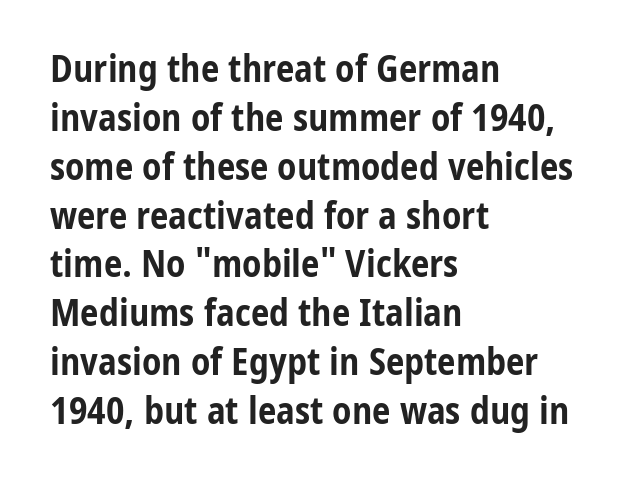
The ragged edge is on the right, which tells us the setting is flush left. In terms of posture, this sample is upright. This block has exactly the height ordinary leading produces. This sample has the flowing, uneven cadence of proportional lettering.
